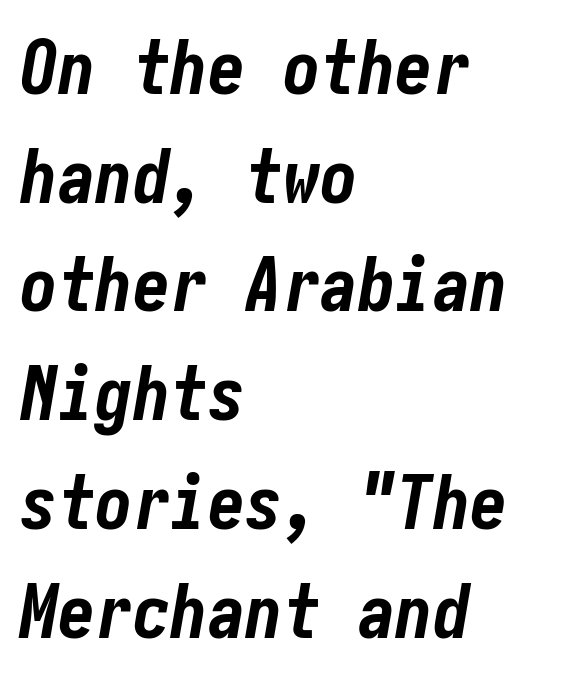
Underlining? Definitely not there. Letter spacing: default. The text carries the slant typical of an italic or oblique font. Does the weight exceed regular? Yes, all the way to bold. Regular leading. Horizontally, the lines are justified to the leading edge only.
